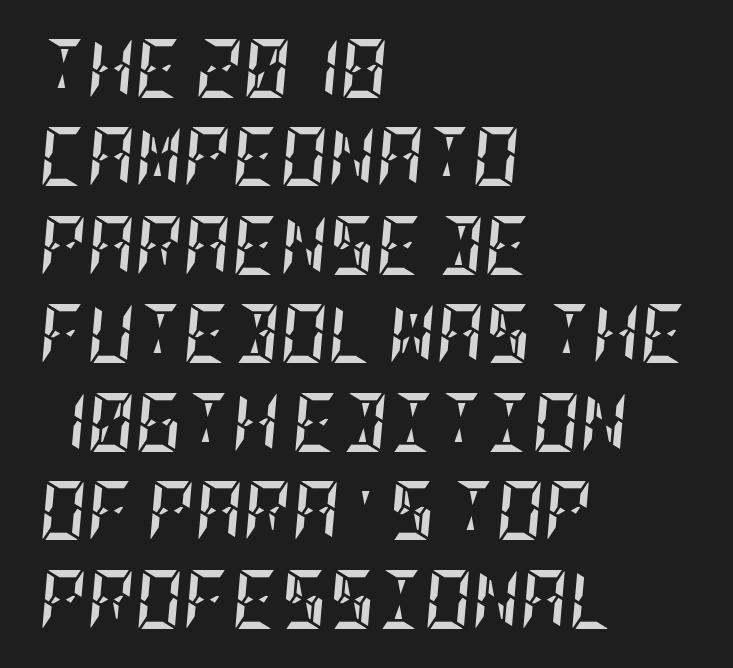
{"italic": "yes", "lean": "right", "slant_degrees": 5, "bold": "yes", "weight": "semibold", "width": "condensed", "stroke_contrast": "low", "x_height": "large", "underline": "no", "align": "left", "line_spacing": "normal", "line_spacing_ratio": 1.5, "letter_spacing": "normal", "letter_spacing_em": 0.0, "glyph_px": 59}
